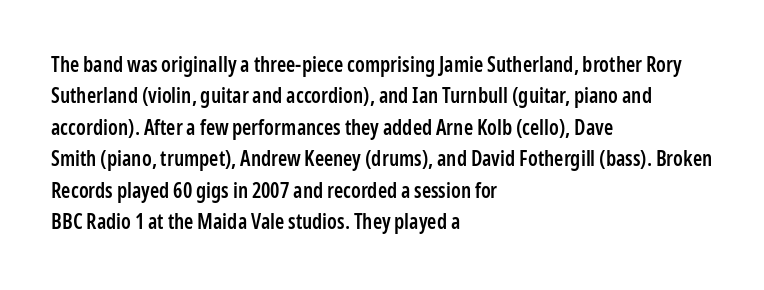
{"italic": "no", "bold": "semi", "underline": "no", "align": "left", "line_spacing": "normal", "line_spacing_ratio": 1.5, "letter_spacing": "normal", "letter_spacing_em": 0.0, "glyph_px": 21}
